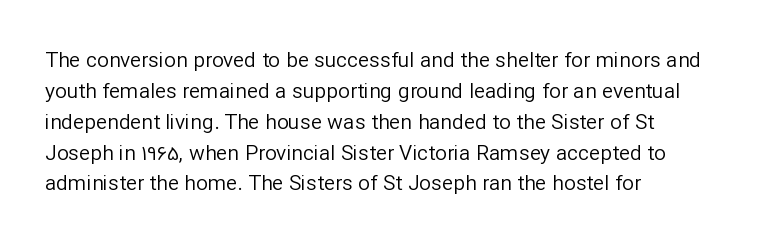
If you drew a line through each stem, it would be perfectly vertical. Leftover space on each line is placed entirely after the last word. The vertical gap from one line to the next is medium. The specimen omits any rule beneath the text block's lines.
